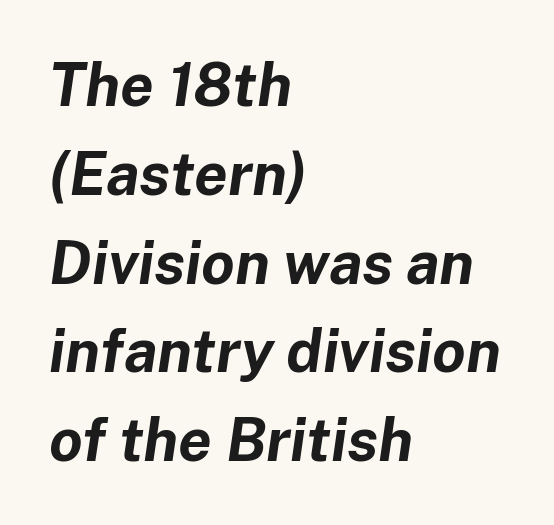
Q: Is the text bold? A: Yes.
Q: Is the text italic (slanted)? A: Yes, it leans right by about 8 degrees.
Q: Is the text underlined? A: No.
Q: How is the paragraph aligned? A: Left-aligned.
Q: Is the spacing between letters normal or unusually wide? A: Normal.
Q: Is the spacing between lines tight, normal or loose? A: Normal.
Q: Width (condensed, normal, or wide)? A: Normal.
Q: Stroke contrast? A: Low.
Q: x-height? A: Medium.
Q: Monospaced? A: No.
